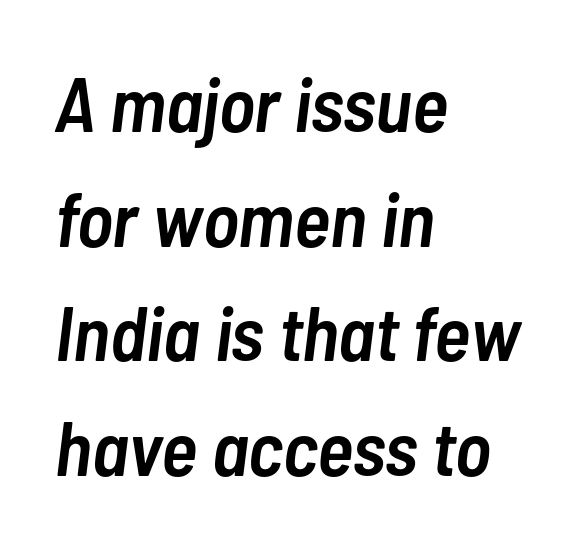
Q: Is the text bold? A: Semi-bold.
Q: Is the text italic (slanted)? A: Yes, it leans right by about 7 degrees.
Q: Is the text underlined? A: No.
Q: How is the paragraph aligned? A: Left-aligned.
Q: Is the spacing between letters normal or unusually wide? A: Normal.
Q: Is the spacing between lines tight, normal or loose? A: Normal.
Q: Width (condensed, normal, or wide)? A: Condensed.
Q: Stroke contrast? A: Low.
Q: x-height? A: Medium.
Q: Monospaced? A: No.
